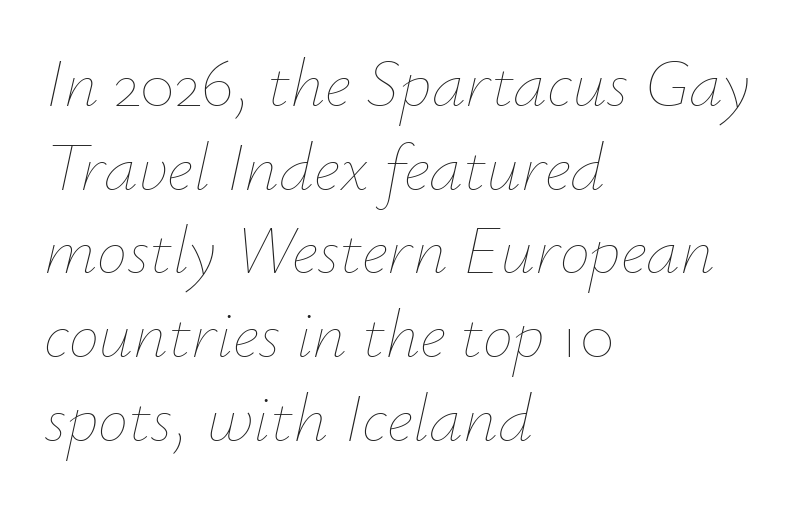
Q: Is the text bold? A: No.
Q: Is the text italic (slanted)? A: Yes, it leans right by about 12 degrees.
Q: Is the text underlined? A: No.
Q: How is the paragraph aligned? A: Left-aligned.
Q: Is the spacing between letters normal or unusually wide? A: Normal.
Q: Width (condensed, normal, or wide)? A: Normal.
Q: Stroke contrast? A: Low.
Q: x-height? A: Small.
Q: Monospaced? A: No.
